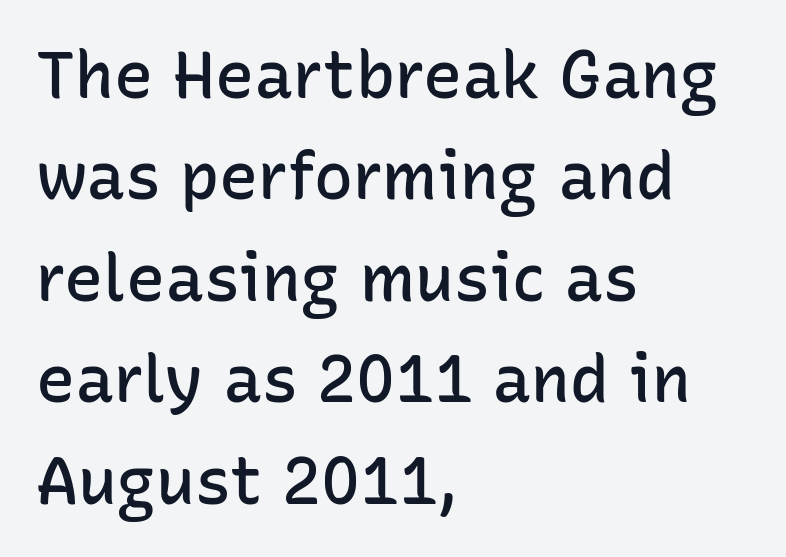
The image shows 65 px semibold sans-serif type, upright; set left-aligned, normal line spacing (1.56x), normal letter spacing, not underlined; low stroke contrast and a medium x-height.
